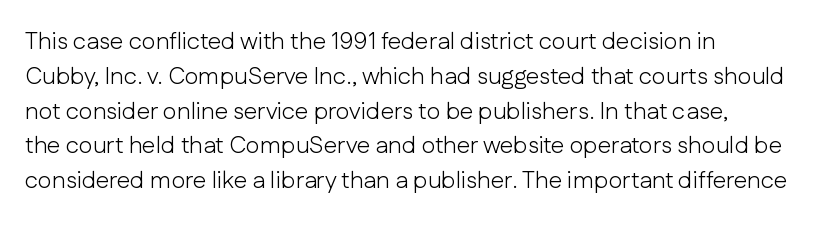
The image shows 24 px text type, upright; set left-aligned, normal line spacing (1.45x), normal letter spacing, not underlined.
